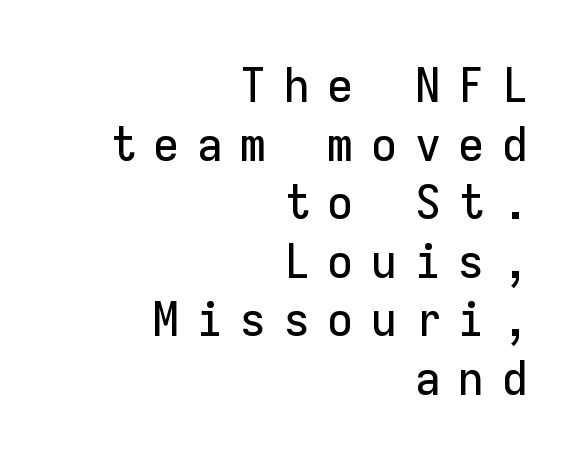
{"serif": "no", "italic": "no", "width": "normal", "stroke_contrast": "low", "x_height": "medium", "monospaced": "yes", "underline": "no", "align": "right", "line_spacing_ratio": 1.22, "letter_spacing": "wide", "letter_spacing_em": 0.36, "glyph_px": 48}
